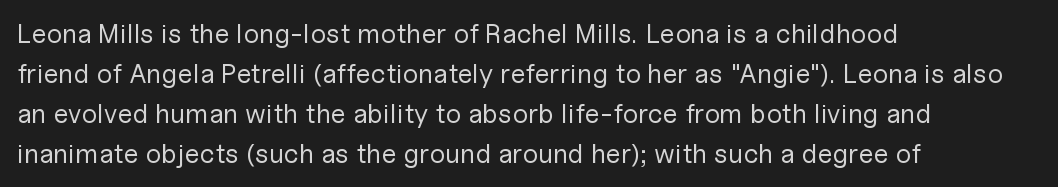
Italic: no, the glyphs are upright roman. Observe the ordinary spacing: letters are neighbours, not strangers. Line spacing here is normal. The zone under the glyphs is completely vacant. These lines stack with their left ends in a neat column.
